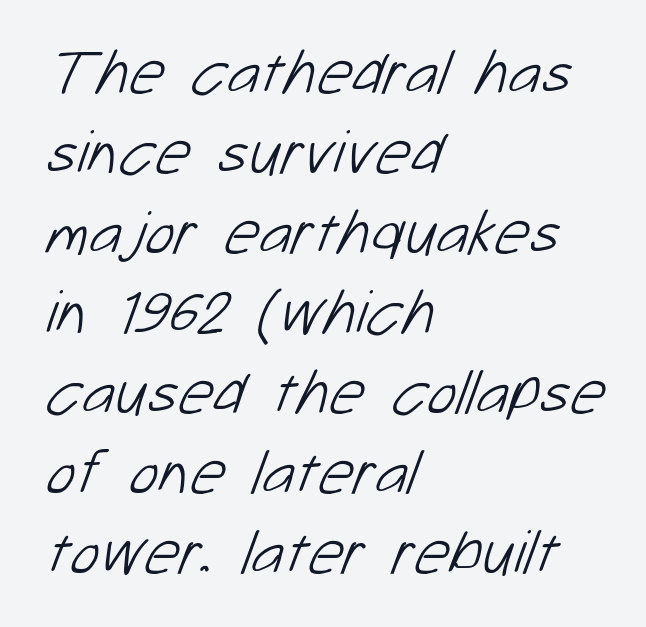
Q: Is the text bold? A: No.
Q: Is the typeface a serif or a sans-serif typeface? A: Sans-serif.
Q: Is the text underlined? A: No.
Q: How is the paragraph aligned? A: Left-aligned.
Q: Is the spacing between letters normal or unusually wide? A: Normal.
Q: Is the spacing between lines tight, normal or loose? A: Normal.
Q: Width (condensed, normal, or wide)? A: Normal.
Q: Stroke contrast? A: Low.
Q: x-height? A: Medium.
Q: Monospaced? A: No.
